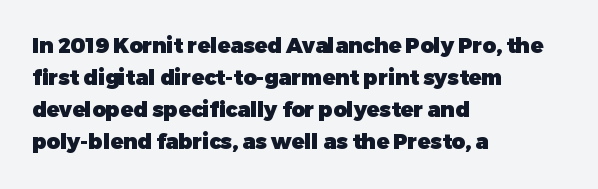
{"italic": "no", "bold": "yes", "underline": "no", "align": "left", "line_spacing": "normal", "line_spacing_ratio": 1.52, "letter_spacing": "normal", "letter_spacing_em": 0.0, "glyph_px": 21}
